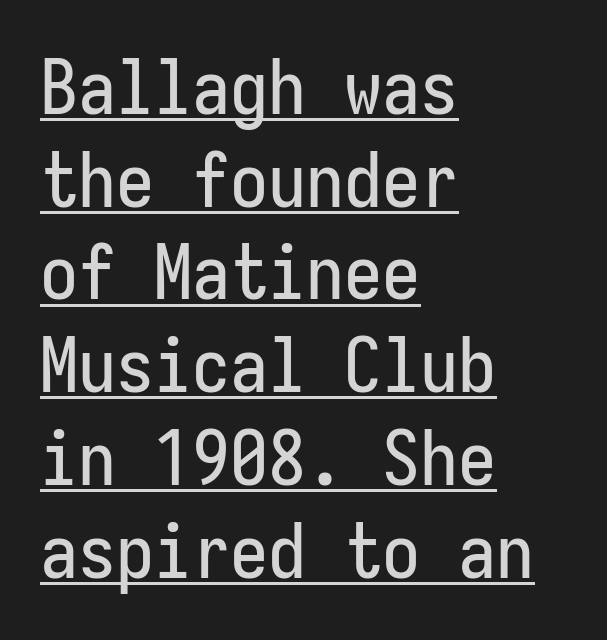
Q: Is the text italic (slanted)? A: No, it is upright.
Q: Is the typeface a serif or a sans-serif typeface? A: Sans-serif.
Q: Is the text underlined? A: Yes.
Q: How is the paragraph aligned? A: Left-aligned.
Q: Is the spacing between letters normal or unusually wide? A: Normal.
Q: Width (condensed, normal, or wide)? A: Condensed.
Q: Stroke contrast? A: Low.
Q: x-height? A: Medium.
Q: Monospaced? A: Yes.
